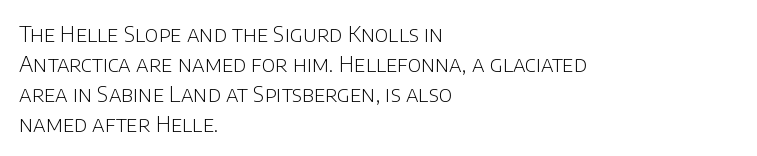
{"italic": "no", "bold": "no", "underline": "no", "align": "left", "line_spacing": "normal", "line_spacing_ratio": 1.36, "letter_spacing": "normal", "letter_spacing_em": 0.0, "glyph_px": 22}
